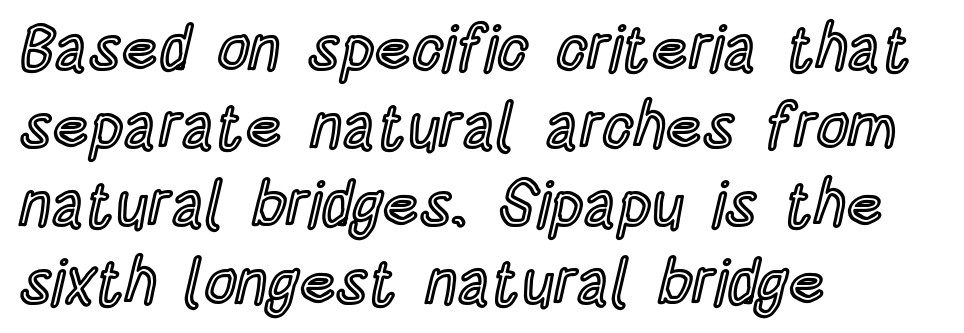
Q: Is the text italic (slanted)? A: Yes.
Q: Is the text underlined? A: No.
Q: How is the paragraph aligned? A: Left-aligned.
Q: Is the spacing between letters normal or unusually wide? A: Normal.
Q: Width (condensed, normal, or wide)? A: Condensed.
Q: x-height? A: Large.
Q: Monospaced? A: No.
